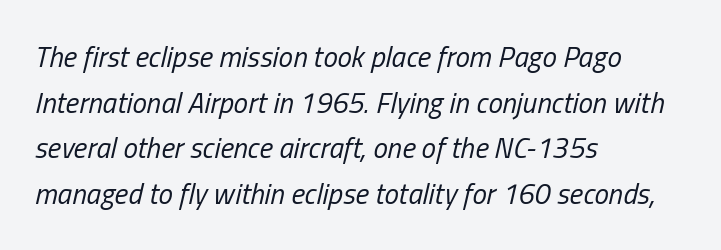
{"italic": "yes", "lean": "right", "slant_degrees": 13, "bold": "no", "weight": "regular", "width": "condensed", "stroke_contrast": "low", "x_height": "medium", "monospaced": "no", "underline": "no", "align": "left", "line_spacing": "normal", "line_spacing_ratio": 1.57, "letter_spacing": "normal", "letter_spacing_em": 0.0, "glyph_px": 29}
